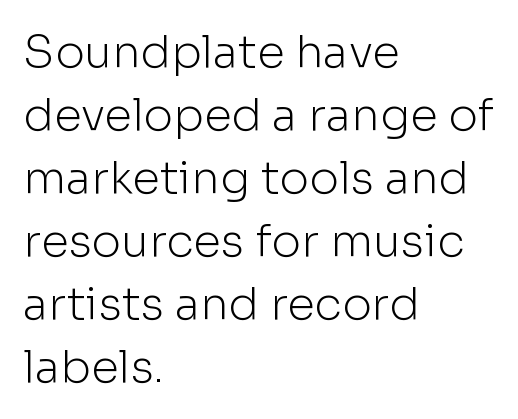
Q: Is the text bold? A: No.
Q: Is the text italic (slanted)? A: No, it is upright.
Q: Is the typeface a serif or a sans-serif typeface? A: Sans-serif.
Q: Is the text underlined? A: No.
Q: How is the paragraph aligned? A: Left-aligned.
Q: Is the spacing between letters normal or unusually wide? A: Normal.
Q: Is the spacing between lines tight, normal or loose? A: Normal.
Q: Width (condensed, normal, or wide)? A: Normal.
Q: Stroke contrast? A: Low.
Q: x-height? A: Medium.
Q: Monospaced? A: No.
